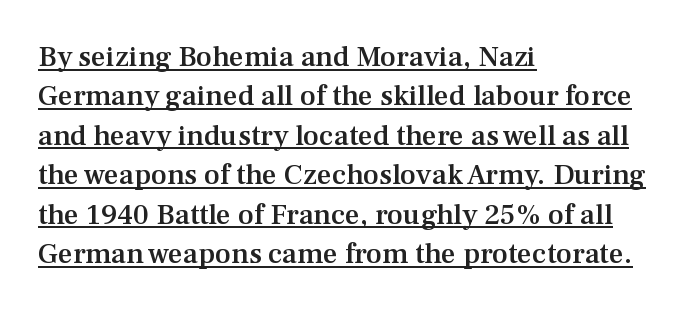
Q: Is the text bold? A: Semi-bold.
Q: Is the text italic (slanted)? A: No, it is upright.
Q: Is the typeface a serif or a sans-serif typeface? A: Serif.
Q: Is the text underlined? A: Yes.
Q: How is the paragraph aligned? A: Left-aligned.
Q: Is the spacing between letters normal or unusually wide? A: Normal.
Q: Is the spacing between lines tight, normal or loose? A: Normal.
Q: Width (condensed, normal, or wide)? A: Normal.
Q: Stroke contrast? A: Medium.
Q: x-height? A: Medium.
Q: Monospaced? A: No.
